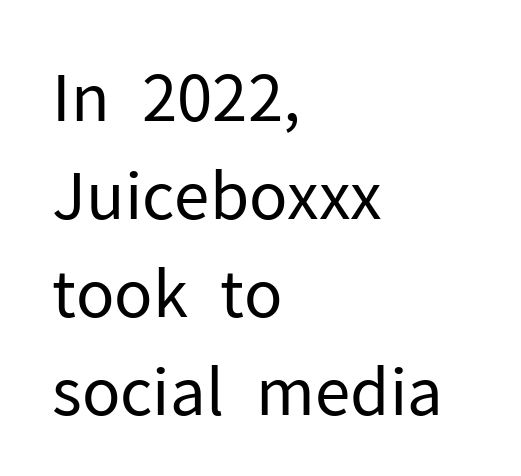
Stroke thickness stays within the range of a standard reading face or lighter. Between one letter and the next there's only the usual sliver of space. Examine the stroke ends and you'll find no serifs. In CSS terms this would be text-align: left. Evenly set lines give the paragraph a standard silhouette.
